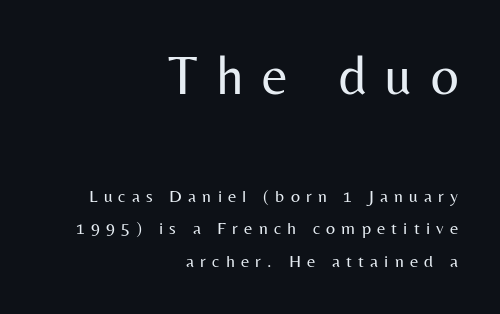
Q: Is the text bold? A: No.
Q: Is the text italic (slanted)? A: No, it is upright.
Q: Is the typeface a serif or a sans-serif typeface? A: Sans-serif.
Q: Is the text underlined? A: No.
Q: How is the paragraph aligned? A: Right-aligned.
Q: Is the spacing between letters normal or unusually wide? A: Unusually wide.
Q: Which block of text is set in a larger size, the first (top) or the second (bottom)? A: The first (top) one.
Q: Width (condensed, normal, or wide)? A: Normal.
Q: Stroke contrast? A: Medium.
Q: x-height? A: Medium.
Q: Monospaced? A: No.
